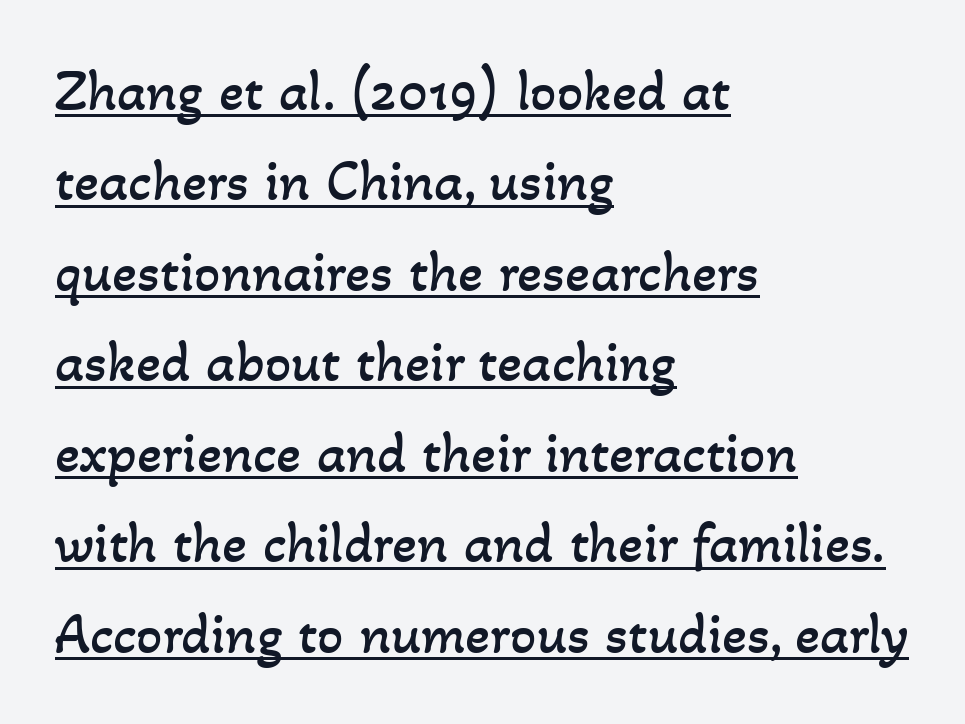
The rendering keeps characters at their native spacing. Here the designer chose a conventional face with non-uniform glyph widths. The passage shown is not bold in any degree. Regarding leading, the lines here are spaced in the standard way.
